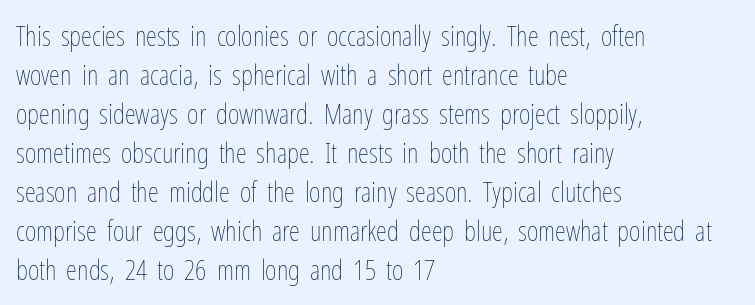
Q: Is the text bold? A: No.
Q: Is the text italic (slanted)? A: No, it is upright.
Q: Is the text underlined? A: No.
Q: How is the paragraph aligned? A: Left-aligned.
Q: Is the spacing between letters normal or unusually wide? A: Normal.
Q: Is the spacing between lines tight, normal or loose? A: Normal.
Q: Width (condensed, normal, or wide)? A: Condensed.
Q: Stroke contrast? A: Low.
Q: x-height? A: Medium.
Q: Monospaced? A: No.
